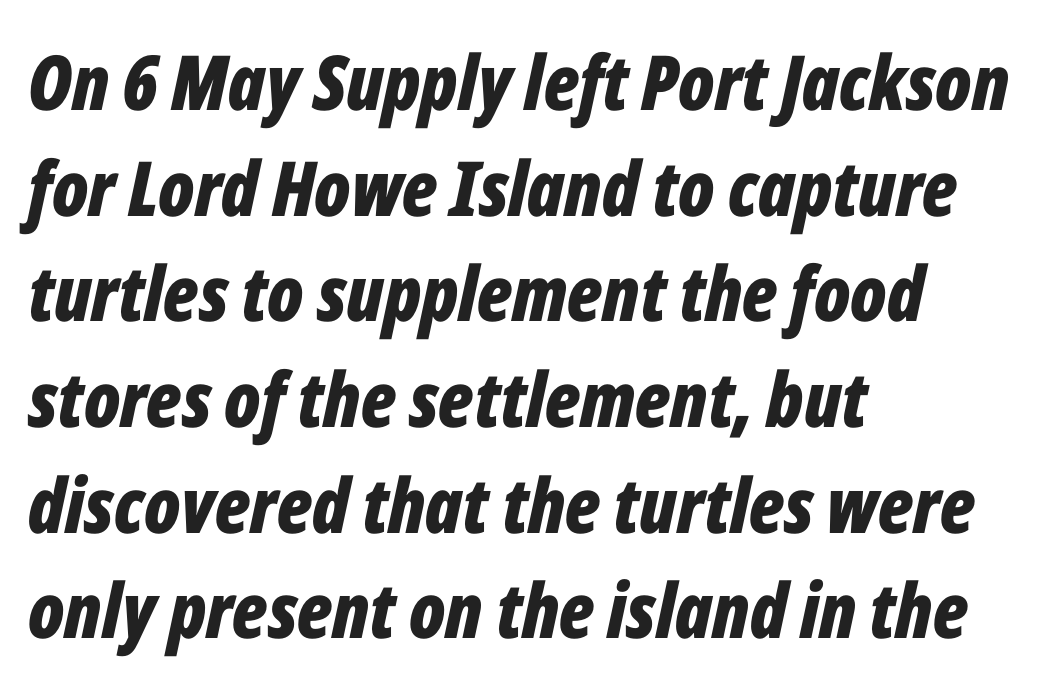
{"italic": "yes", "lean": "right", "slant_degrees": 12, "bold": "yes", "weight": "bold", "width": "condensed", "stroke_contrast": "low", "x_height": "medium", "monospaced": "no", "underline": "no", "align": "left", "line_spacing": "normal", "line_spacing_ratio": 1.39, "letter_spacing": "normal", "letter_spacing_em": 0.0, "glyph_px": 76}
